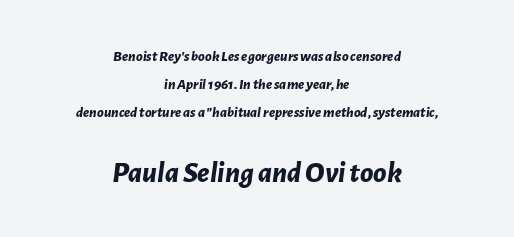
The image shows 30 px bold type, italic (leaning right); set centered, line spacing 1.88x, normal letter spacing, not underlined; the second (bottom) block is 2.0x larger; low stroke contrast and a medium x-height.
